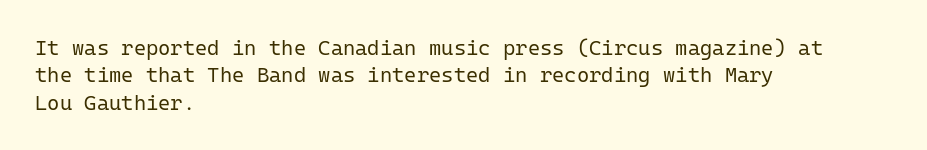
Q: Is the text bold? A: No.
Q: Is the text italic (slanted)? A: No, it is upright.
Q: Is the text underlined? A: No.
Q: How is the paragraph aligned? A: Left-aligned.
Q: Is the spacing between letters normal or unusually wide? A: Normal.
Q: Is the spacing between lines tight, normal or loose? A: Normal.
